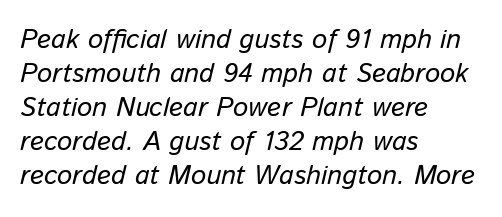
The image shows 27 px text type, italic (leaning right); set left-aligned, normal line spacing (1.26x), normal letter spacing, not underlined.
